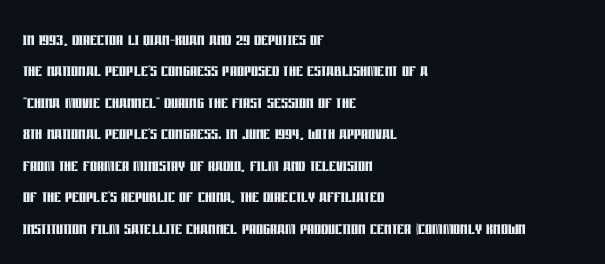
{"italic": "no", "bold": "yes", "underline": "no", "align": "left", "line_spacing": "normal", "line_spacing_ratio": 1.43, "letter_spacing": "normal", "letter_spacing_em": 0.0, "glyph_px": 22}
